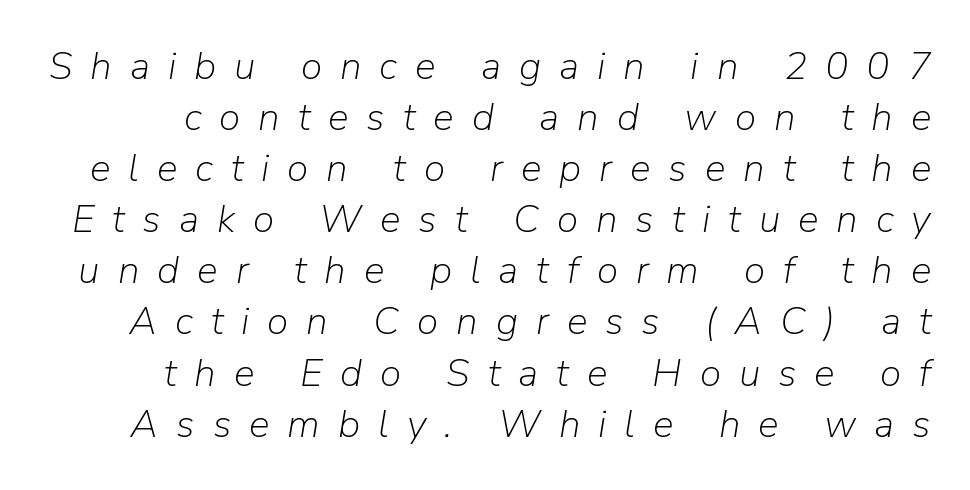
The image shows 39 px light type, italic (leaning right); set normal line spacing (1.31x), unusually wide letter spacing (+0.46 em), not underlined; low stroke contrast and a medium x-height.
